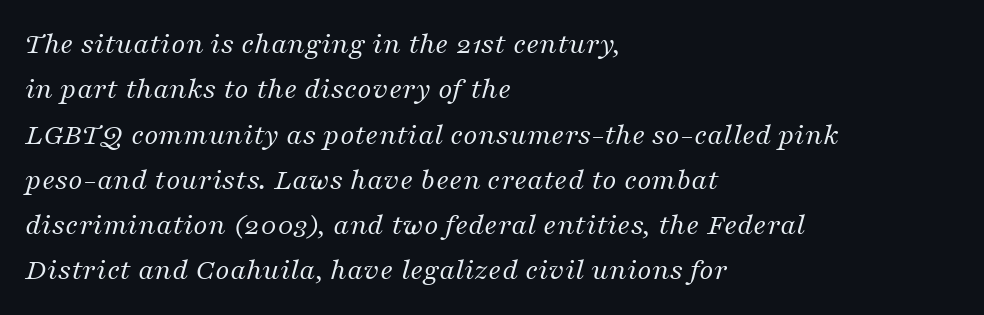
The image shows 31 px regular-weight serif type, italic (leaning right); set left-aligned, normal line spacing (1.46x), normal letter spacing, not underlined; medium stroke contrast and a medium x-height.
